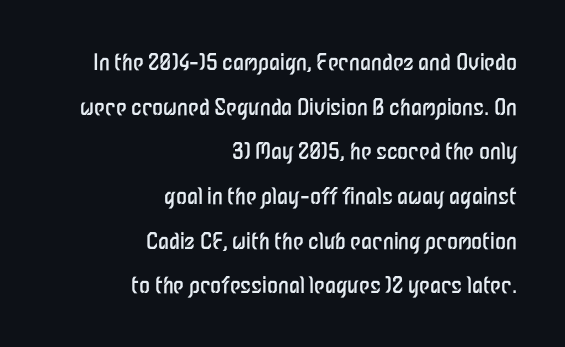
The image shows 22 px text type, upright; set right-aligned, loose line spacing (2.03x), normal letter spacing, not underlined.
